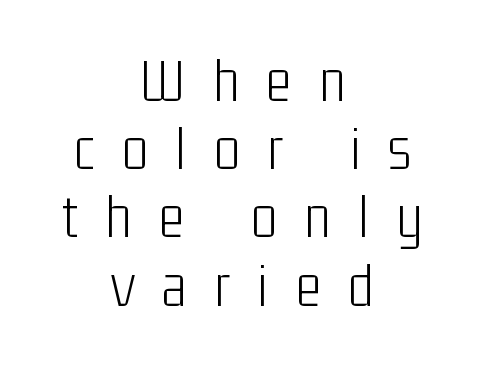
Weight: regular or lighter. This sample uses an upright cut, with every glyph sitting square on the baseline. Anything drawn beneath the words? Only blank space. The rendering uses natural spacing where letterforms have individual widths. Both edges are ragged and mirror each other, which tells us the setting is centered.
